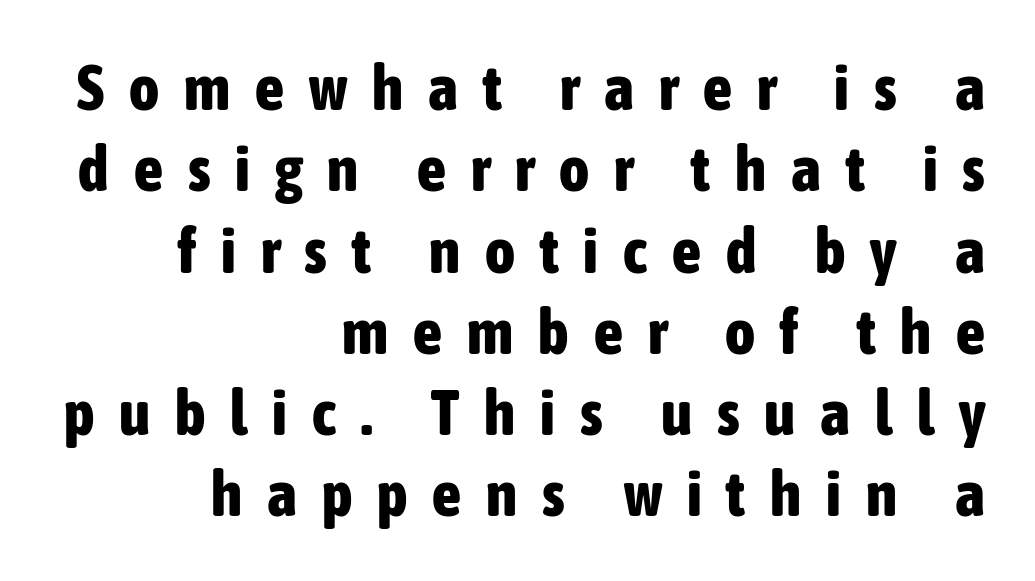
The rendering uses a bold face; every stroke is thick and dark. Does the type have serifs? No, each stem ends abruptly. There is plenty of visible air inserted between adjacent glyphs. Note the varied advance widths — an 'i' is clearly narrower than an 'm'. Posture: straight, roman, zero tilt.
